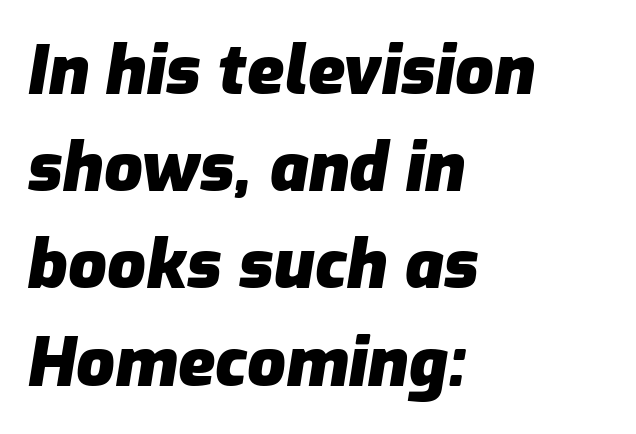
The image shows 68 px heavy type, italic (leaning right); set left-aligned, normal line spacing (1.43x), normal letter spacing, not underlined; low stroke contrast and a medium x-height.
